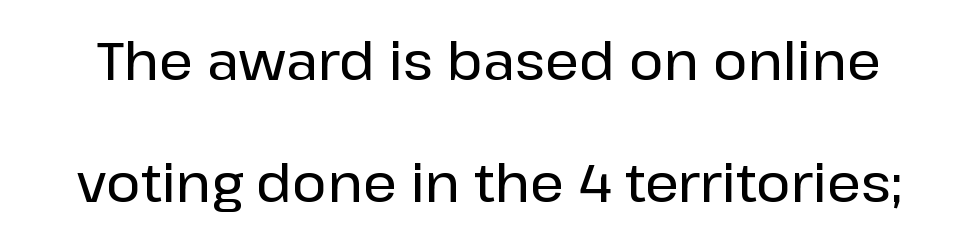
The image shows 53 px sans-serif type, upright; set loose line spacing (2.3x), normal letter spacing, not underlined; low stroke contrast and a medium x-height.
